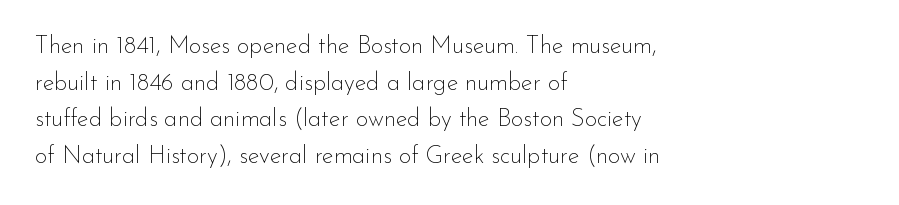
Standard letterfit; no display-style spreading of the glyphs. No chunkiness to these letters — they're not bold. This is roman type, the default non-slanted kind. Does the copy run flush right? No — it runs flush left.
